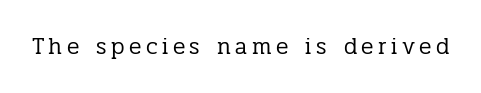
Honestly, there is no underline to notice here at all. This is roman type, the default non-slanted kind. Weight: not bold — regular or lighter.
